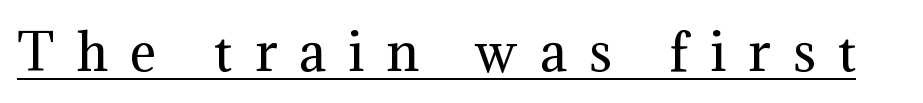
Q: Is the text bold? A: No.
Q: Is the text italic (slanted)? A: No, it is upright.
Q: Is the typeface a serif or a sans-serif typeface? A: Serif.
Q: Is the text underlined? A: Yes.
Q: Is the spacing between letters normal or unusually wide? A: Unusually wide.
Q: Width (condensed, normal, or wide)? A: Normal.
Q: Stroke contrast? A: Medium.
Q: x-height? A: Medium.
Q: Monospaced? A: No.
